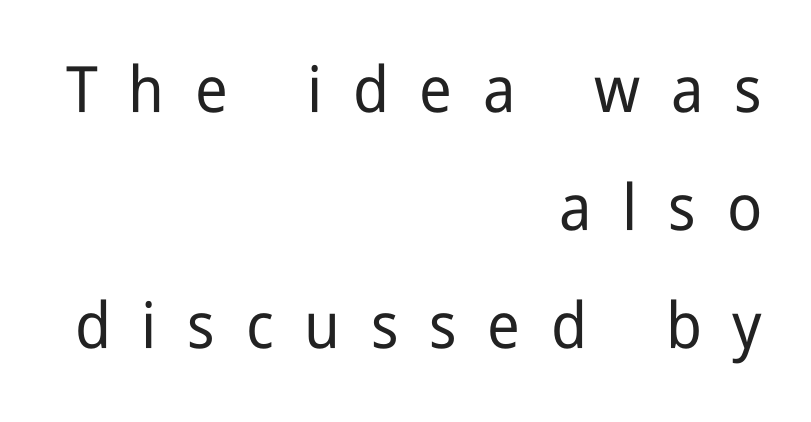
{"serif": "no", "italic": "no", "width": "condensed", "stroke_contrast": "low", "x_height": "medium", "monospaced": "no", "underline": "no", "align": "right", "line_spacing_ratio": 1.84, "letter_spacing": "wide", "letter_spacing_em": 0.48, "glyph_px": 64}
